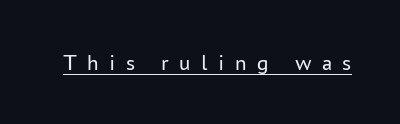
In designer terms, the underline attribute is active on this setting. The type sits square on the baseline with zero lean. Compared with a typical body face, this is equally light or lighter still. This sample uses expanded letter spacing, leaving extra air between glyphs.
